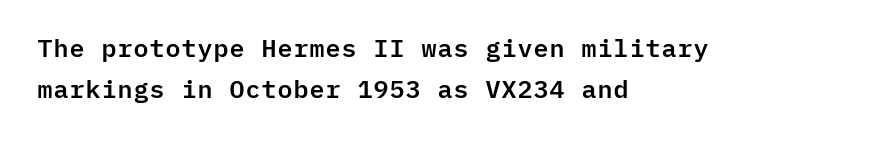
Q: Is the text italic (slanted)? A: No, it is upright.
Q: Is the text underlined? A: No.
Q: How is the paragraph aligned? A: Left-aligned.
Q: Is the spacing between letters normal or unusually wide? A: Normal.
Q: Is the spacing between lines tight, normal or loose? A: Normal.
